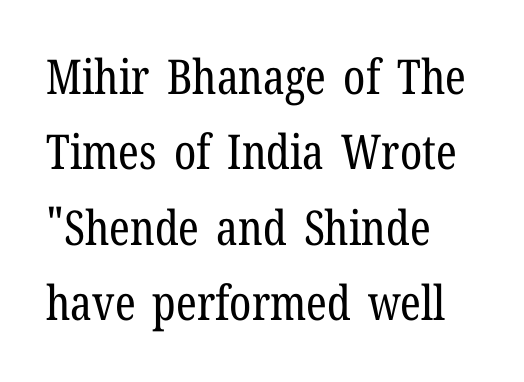
Is this a sans? No — the strokes have serifs. This reads as an unemphasized weight, regular at the heaviest. A student would call this left alignment; a typographer would say flush left, rag right. The foot of each line stays bare and open. You could call the tracking neutral — neither tight nor loose.
